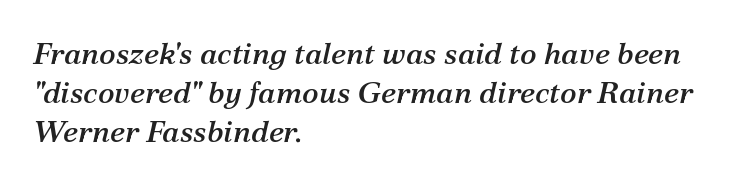
The face used here is proportionally spaced, like ordinary book or web type. Italic? Definitely — the glyphs are oblique. Leading: standard. The words here are not underlined. Line starts are locked; line ends wander.
